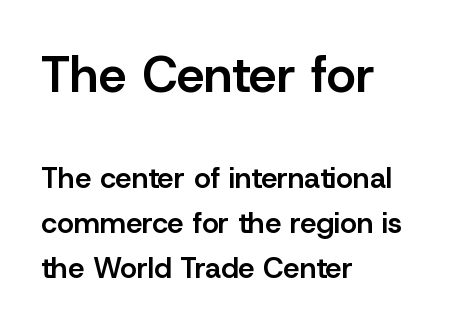
Inter-character spacing is left at the font's built-in metrics. A classic flush-left, rag-right setting is used for this passage. Here the designer chose a conventional face with non-uniform glyph widths. Note: no serifs on the glyphs.
